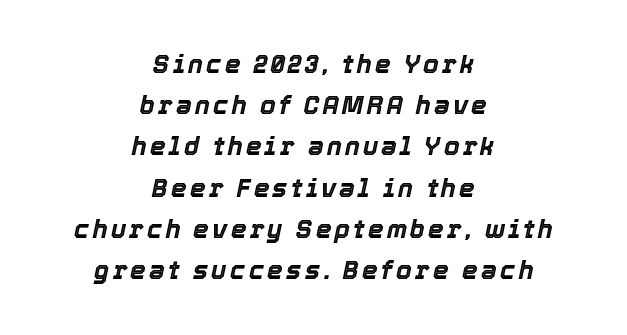
Q: Is the text italic (slanted)? A: Yes, it leans right by about 12 degrees.
Q: Is the text underlined? A: No.
Q: How is the paragraph aligned? A: Centered.
Q: Is the spacing between lines tight, normal or loose? A: Normal.
